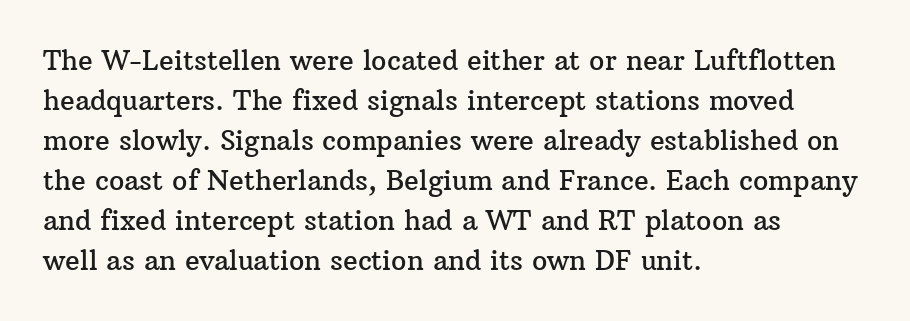
Q: Is the text italic (slanted)? A: No, it is upright.
Q: Is the text underlined? A: No.
Q: How is the paragraph aligned? A: Left-aligned.
Q: Is the spacing between letters normal or unusually wide? A: Normal.
Q: Is the spacing between lines tight, normal or loose? A: Normal.
